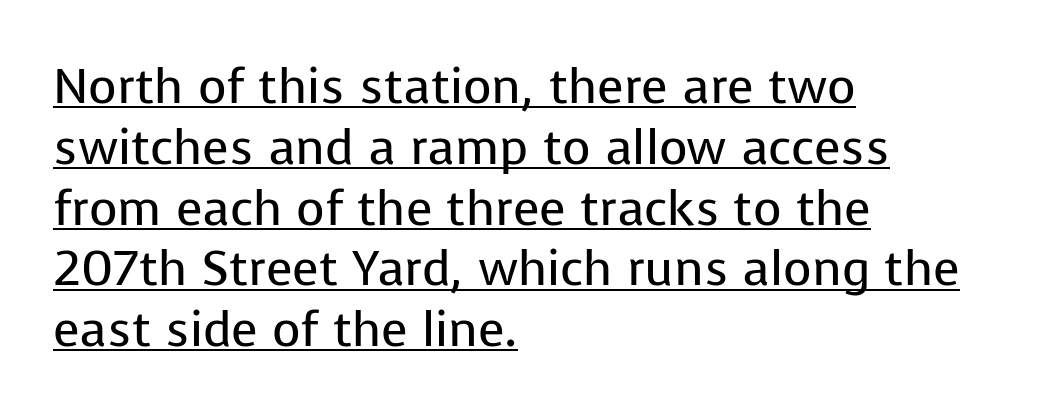
Short note: letters normally spaced. Serif or sans? Sans — the stroke terminals are bare. Check the space under the baseline: a stroke is drawn there. Compared with a centered layout, this one pins lines to the left instead.
